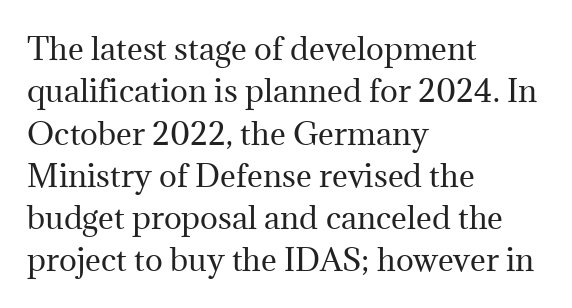
Little horizontal feet cap the strokes, marking this as serif type. This sample uses an upright cut, with every glyph sitting square on the baseline. The space directly below the letters is spotless. The passage shown stacks its lines at a standard gap.
